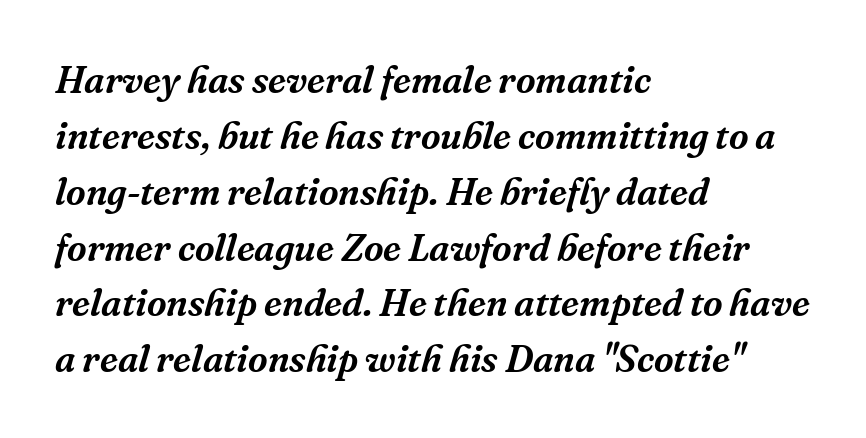
The image shows 38 px serif type, italic (leaning right); set left-aligned, normal line spacing (1.47x), normal letter spacing, not underlined; medium stroke contrast and a medium x-height.
